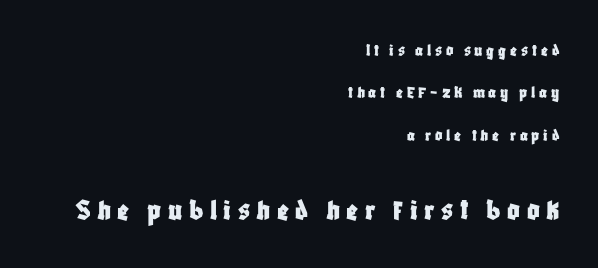
The image shows 31 px condensed sans-serif type, upright; set right-aligned, loose line spacing (2.36x), unusually wide letter spacing (+0.21 em), not underlined; the second (bottom) block is 1.72x larger; low stroke contrast and a large x-height.
